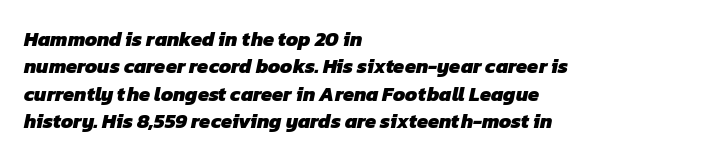
{"bold": "yes", "underline": "no", "align": "left", "line_spacing": "normal", "line_spacing_ratio": 1.37, "letter_spacing": "normal", "letter_spacing_em": 0.0, "glyph_px": 20}
